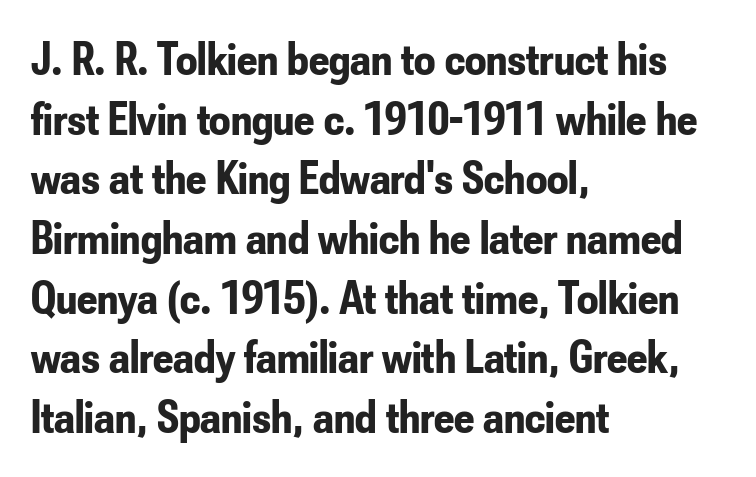
The image shows 47 px bold, condensed sans-serif type, upright; set left-aligned, normal line spacing (1.27x), normal letter spacing, not underlined; low stroke contrast and a small x-height.
